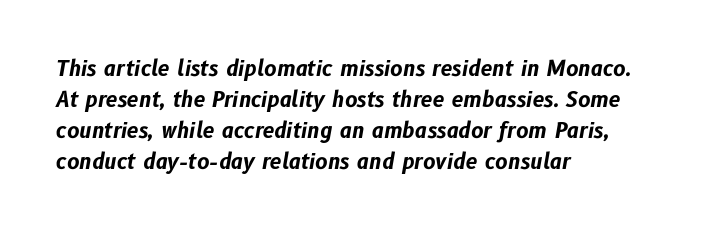
The image shows 21 px bold type, italic (leaning right); set left-aligned, normal line spacing (1.47x), normal letter spacing, not underlined.
